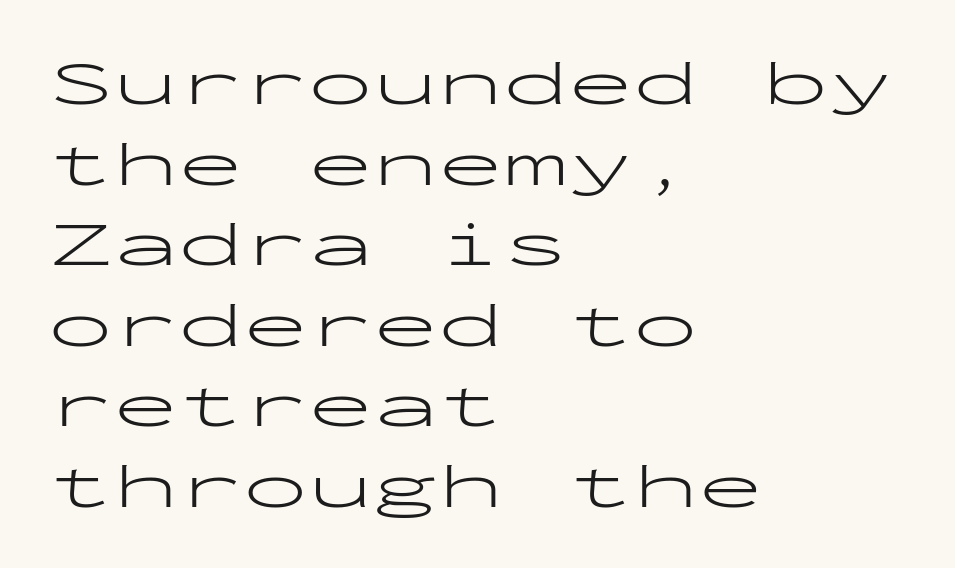
Stroke mass is kept to a normal reading level or below. Stroke terminals: plain, sans-serif. What stands out about the letter spacing? Nothing — it is the standard amount. Every character here occupies the same horizontal width, giving the sample a typewriter-like rhythm. Unlike italic type, these characters show no tilt at all.
